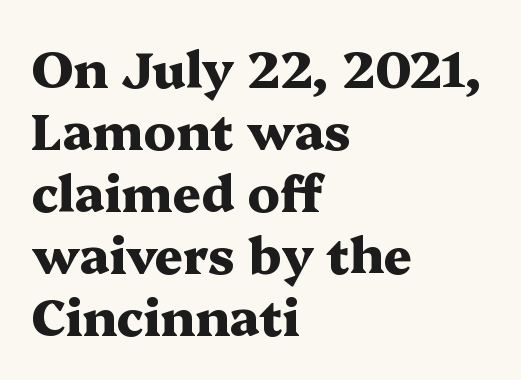
{"serif": "yes", "italic": "no", "bold": "yes", "weight": "heavy", "width": "wide", "stroke_contrast": "medium", "x_height": "medium", "monospaced": "no", "underline": "no", "align": "left", "line_spacing_ratio": 1.24, "letter_spacing": "normal", "letter_spacing_em": 0.0, "glyph_px": 50}
